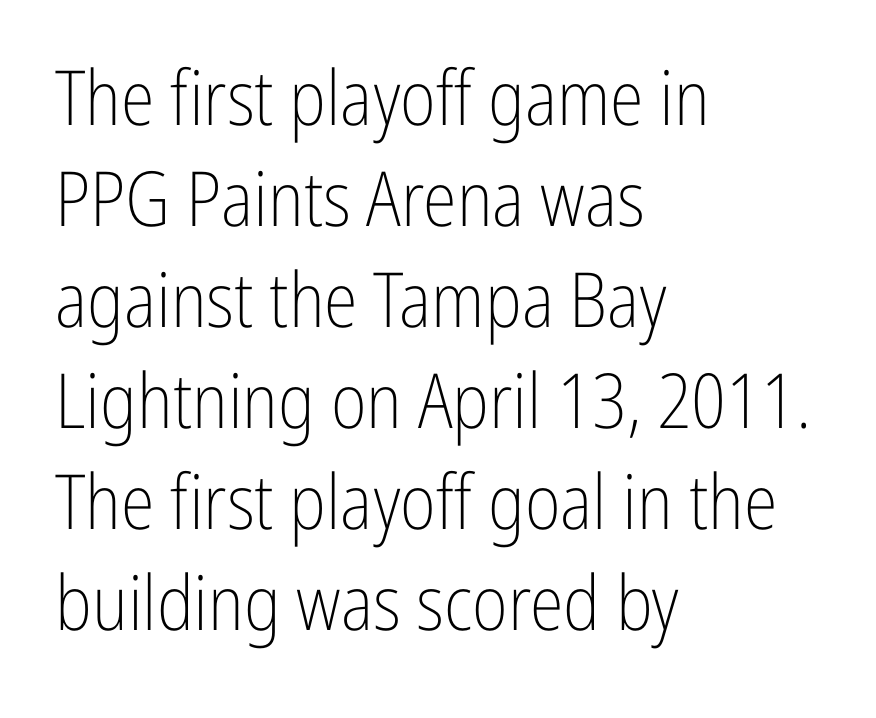
The image shows 76 px light, condensed sans-serif type, upright; set left-aligned, normal line spacing (1.33x), normal letter spacing, not underlined; low stroke contrast and a medium x-height.
